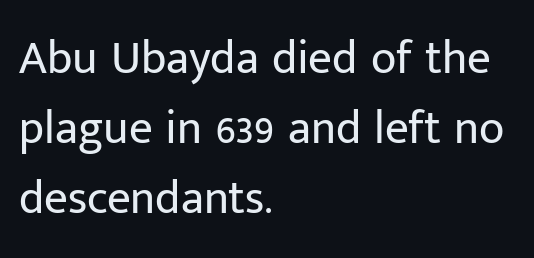
{"serif": "no", "italic": "no", "bold": "no", "weight": "regular", "width": "normal", "stroke_contrast": "low", "x_height": "medium", "monospaced": "no", "underline": "no", "align": "left", "line_spacing": "normal", "line_spacing_ratio": 1.49, "letter_spacing": "normal", "letter_spacing_em": 0.0, "glyph_px": 47}
